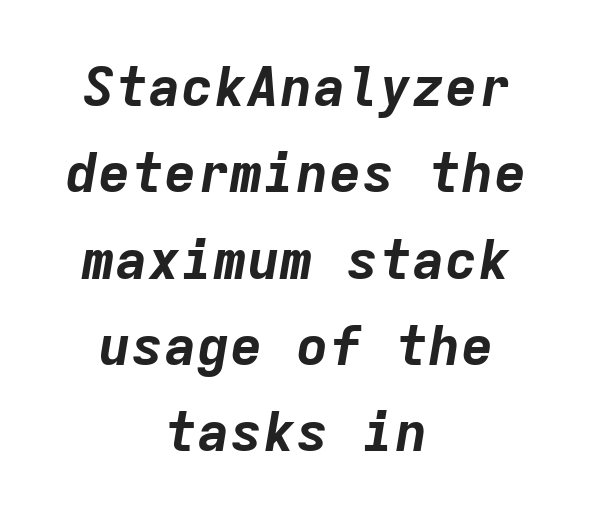
The image shows 55 px bold type, italic (leaning right), monospaced; set centered, normal line spacing (1.57x), normal letter spacing, not underlined; low stroke contrast and a medium x-height.
